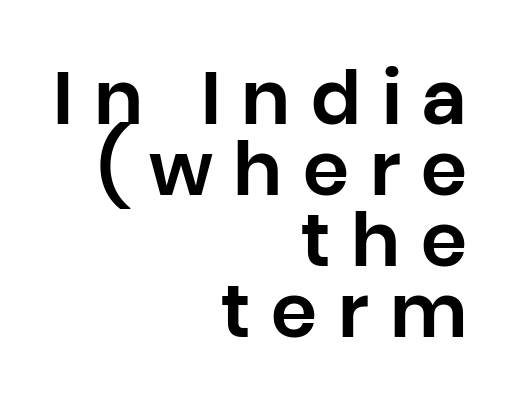
The image shows 74 px sans-serif type, upright; set right-aligned, tight line spacing (0.96x), unusually wide letter spacing (+0.28 em), not underlined; low stroke contrast and a large x-height.
